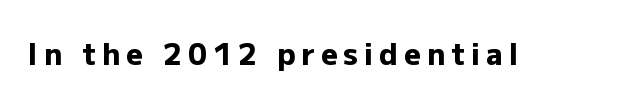
Q: Is the text bold? A: Yes.
Q: Is the text italic (slanted)? A: No, it is upright.
Q: Is the typeface a serif or a sans-serif typeface? A: Sans-serif.
Q: Is the text underlined? A: No.
Q: Is the spacing between letters normal or unusually wide? A: Unusually wide.
Q: Width (condensed, normal, or wide)? A: Normal.
Q: Stroke contrast? A: Low.
Q: x-height? A: Medium.
Q: Monospaced? A: No.
